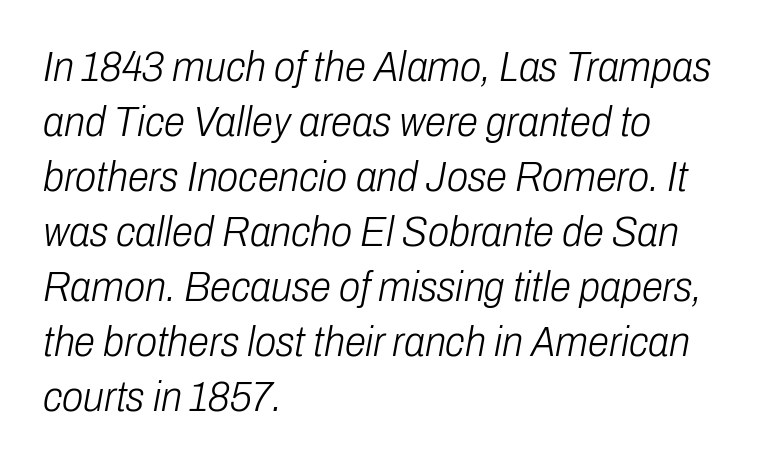
The image shows 43 px light, condensed type, italic (leaning right); set left-aligned, normal line spacing (1.28x), normal letter spacing, not underlined; low stroke contrast and a medium x-height.
